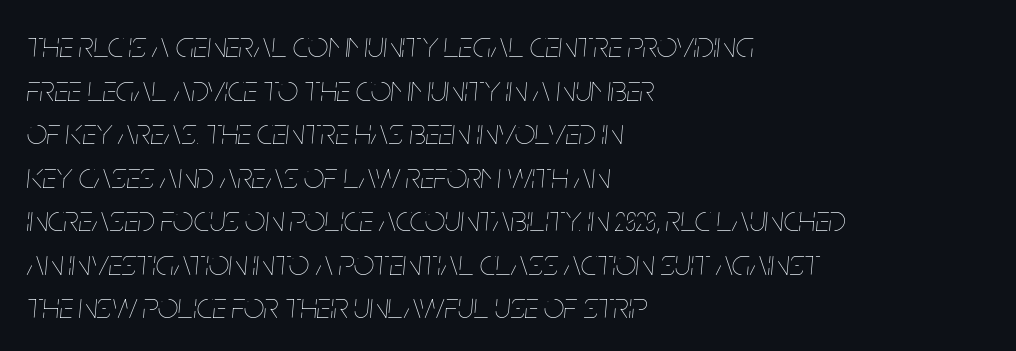
The image shows 36 px thin, condensed type, italic (leaning right); set left-aligned, line spacing 1.21x, normal letter spacing, not underlined; low stroke contrast and a large x-height.
